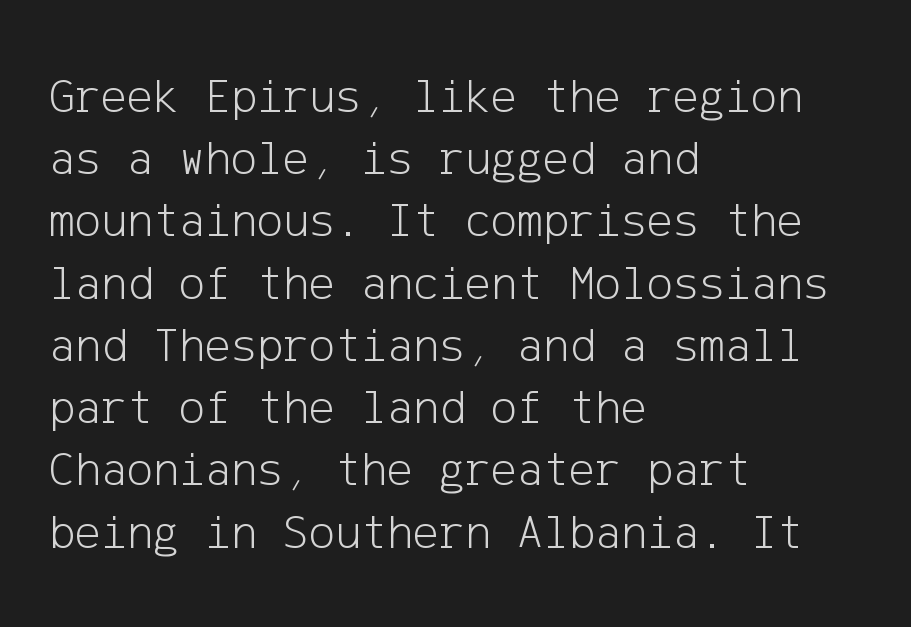
The image shows 49 px light sans-serif type, upright; set left-aligned, normal line spacing (1.27x), normal letter spacing, not underlined; low stroke contrast and a medium x-height.
